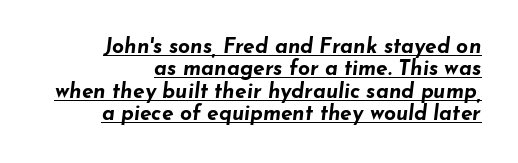
Q: Is the text bold? A: Yes.
Q: Is the text italic (slanted)? A: Yes, it leans right by about 7 degrees.
Q: Is the text underlined? A: Yes.
Q: How is the paragraph aligned? A: Right-aligned.
Q: Is the spacing between letters normal or unusually wide? A: Normal.
Q: Is the spacing between lines tight, normal or loose? A: Tight.
